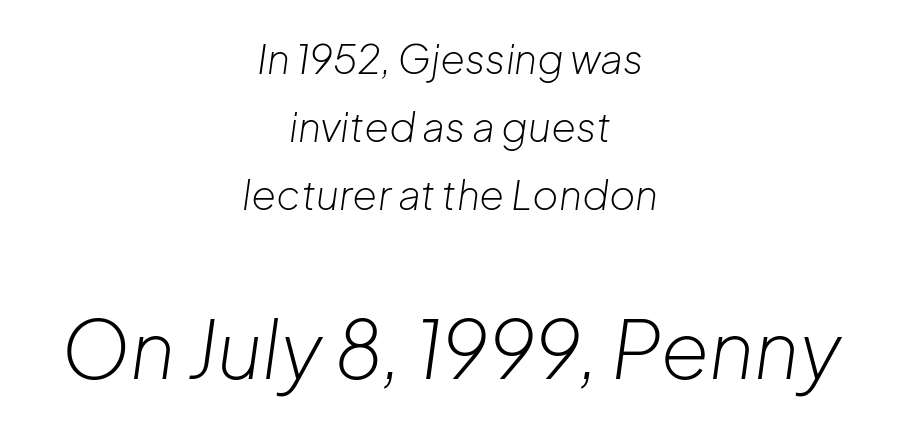
{"italic": "yes", "lean": "right", "slant_degrees": 8, "bold": "no", "weight": "light", "width": "normal", "stroke_contrast": "low", "x_height": "medium", "monospaced": "no", "underline": "no", "align": "center", "line_spacing": "normal", "line_spacing_ratio": 1.7, "letter_spacing": "normal", "letter_spacing_em": 0.0, "larger_block": "second", "size_ratio": 1.98, "glyph_px": 79}
